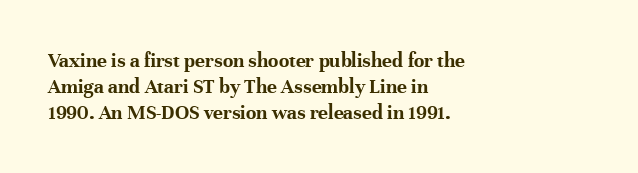
Q: Is the text bold? A: Yes.
Q: Is the text italic (slanted)? A: No, it is upright.
Q: Is the text underlined? A: No.
Q: How is the paragraph aligned? A: Left-aligned.
Q: Is the spacing between letters normal or unusually wide? A: Normal.
